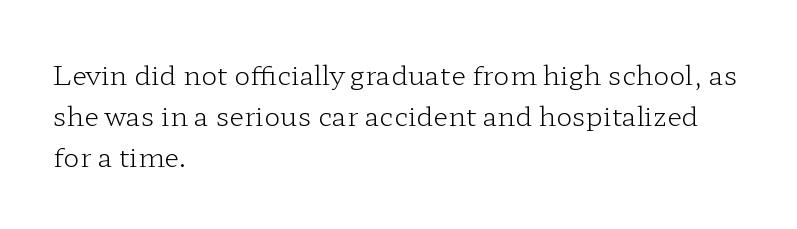
The image shows 27 px text type, upright; set left-aligned, normal line spacing (1.52x), normal letter spacing, not underlined.
